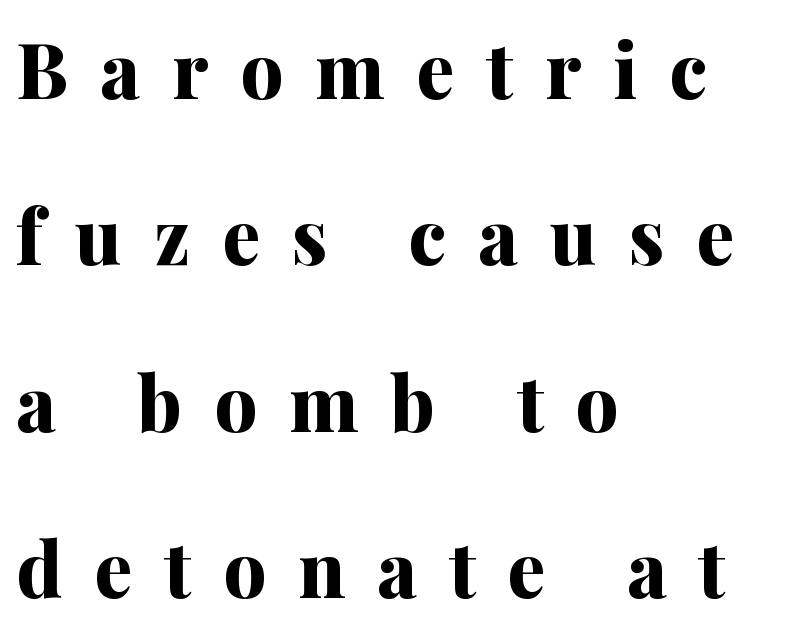
Summary of weight: heavy, a full bold. Is there much room between lines? Yes — plenty of vertical air separates them. Caption: expanded tracking, letters set apart. The typeface chosen for these lines features serifs. The specimen omits any rule beneath the text block's lines. Posture: vertical.
